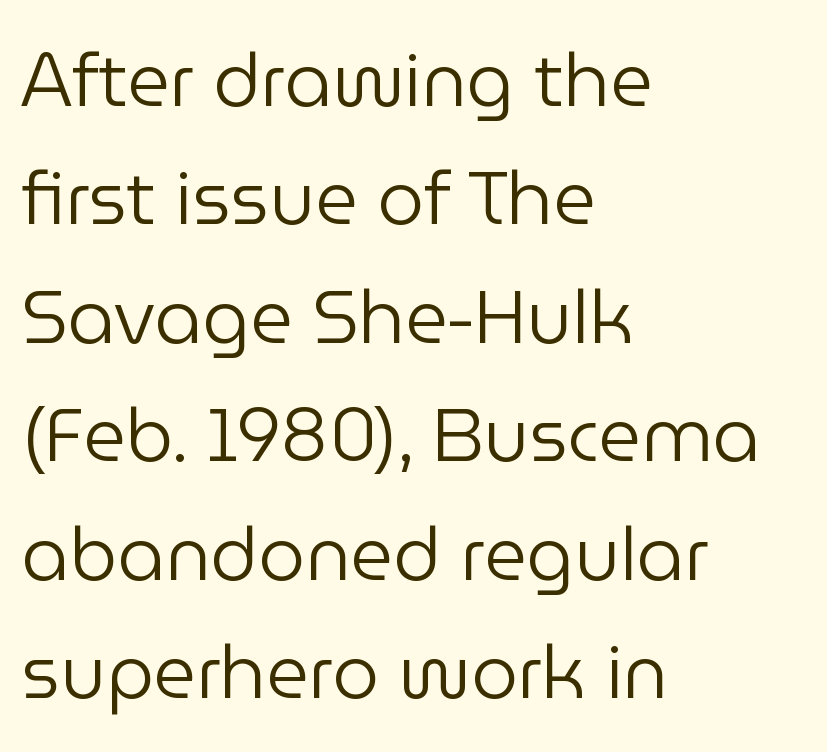
Q: Is the text bold? A: No.
Q: Is the text italic (slanted)? A: No, it is upright.
Q: Is the typeface a serif or a sans-serif typeface? A: Sans-serif.
Q: Is the text underlined? A: No.
Q: How is the paragraph aligned? A: Left-aligned.
Q: Is the spacing between letters normal or unusually wide? A: Normal.
Q: Is the spacing between lines tight, normal or loose? A: Normal.
Q: Width (condensed, normal, or wide)? A: Normal.
Q: Stroke contrast? A: Low.
Q: x-height? A: Medium.
Q: Monospaced? A: No.
